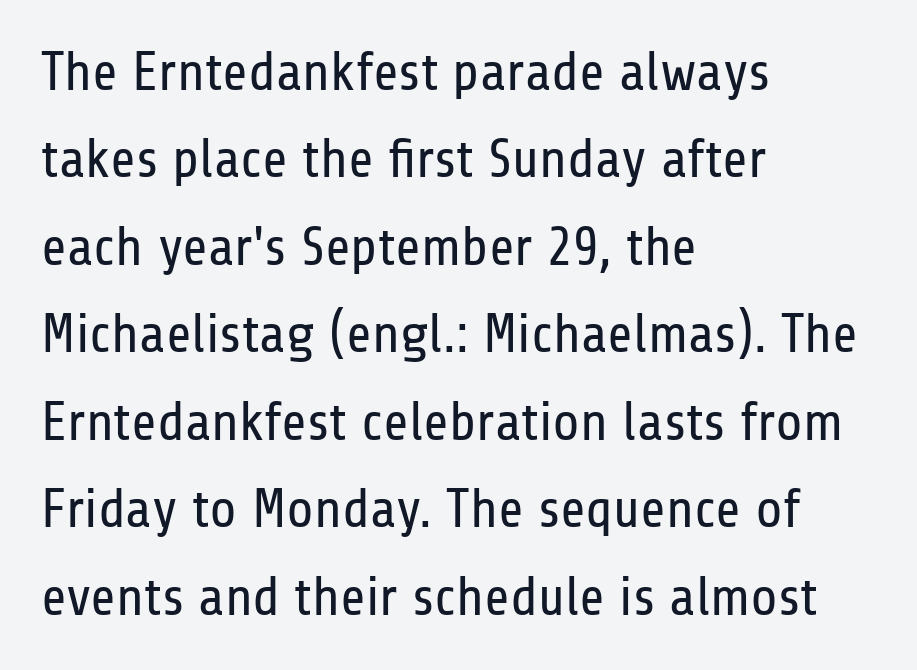
The image shows 55 px regular-weight, condensed sans-serif type, upright; set left-aligned, normal line spacing (1.59x), normal letter spacing, not underlined; low stroke contrast and a medium x-height.
